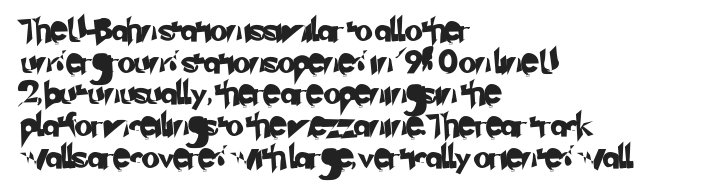
The image shows 23 px text type; set left-aligned, normal line spacing (1.38x), normal letter spacing, not underlined.
